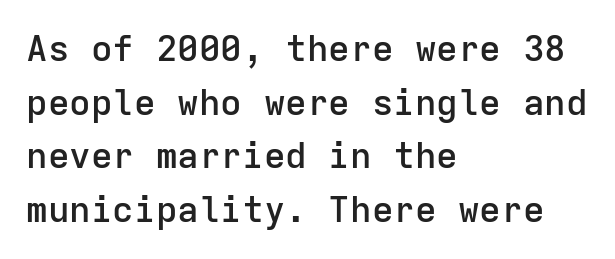
The image shows 36 px semibold sans-serif type, upright, monospaced; set left-aligned, normal line spacing (1.49x), normal letter spacing, not underlined; low stroke contrast and a medium x-height.
